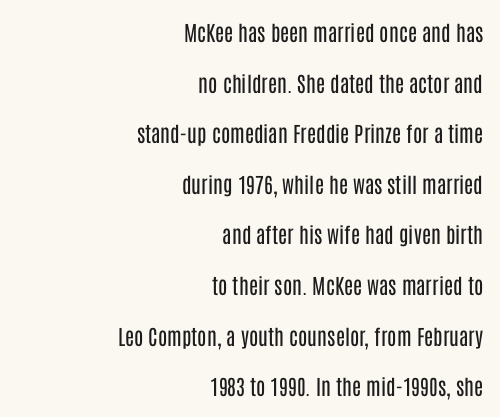
The image shows 21 px text type, upright; set right-aligned, loose line spacing (2.41x), normal letter spacing, not underlined.
